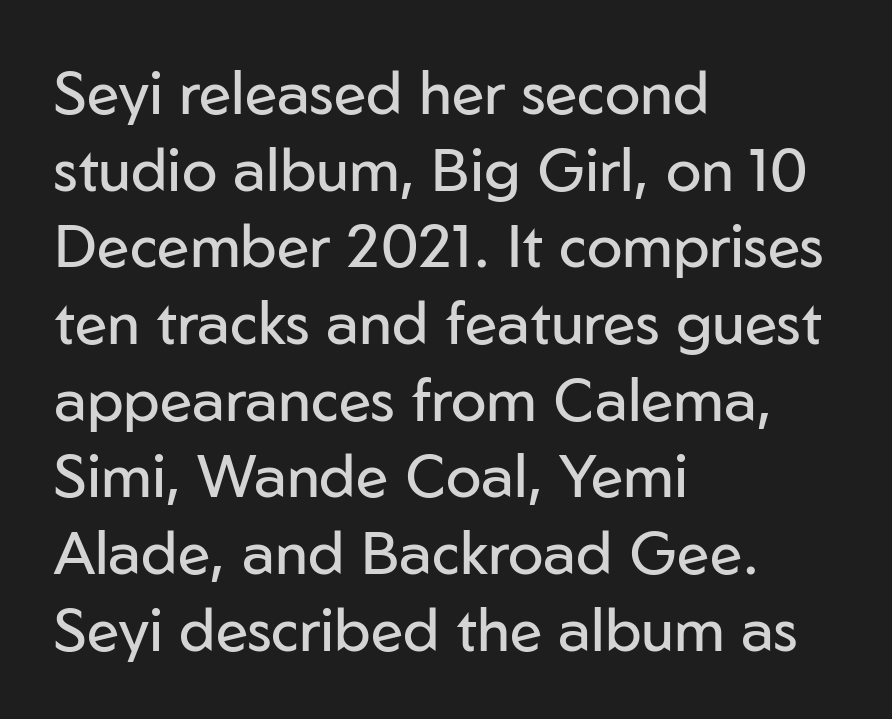
Q: Is the text bold? A: No.
Q: Is the text italic (slanted)? A: No, it is upright.
Q: Is the typeface a serif or a sans-serif typeface? A: Sans-serif.
Q: Is the text underlined? A: No.
Q: How is the paragraph aligned? A: Left-aligned.
Q: Is the spacing between letters normal or unusually wide? A: Normal.
Q: Is the spacing between lines tight, normal or loose? A: Normal.
Q: Width (condensed, normal, or wide)? A: Normal.
Q: Stroke contrast? A: Low.
Q: x-height? A: Medium.
Q: Monospaced? A: No.
